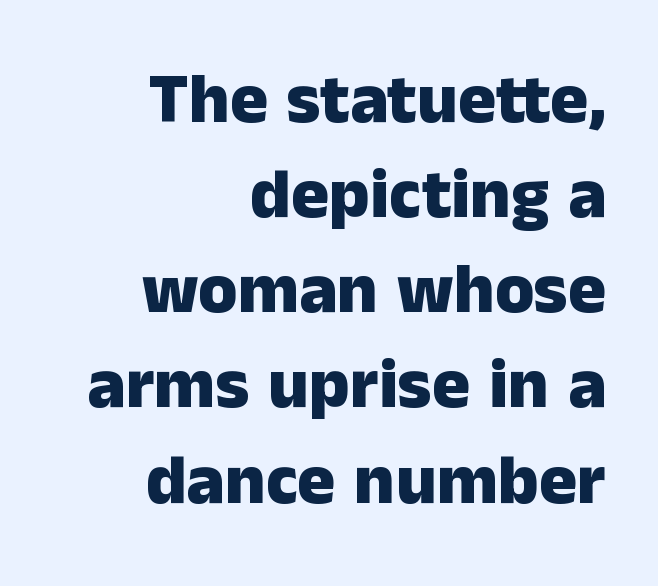
The rendering anchors every line to the right-hand side. Does the type have serifs? No, each stem ends abruptly. Standard letterfit; no display-style spreading of the glyphs. In terms of leading, this rendering sits right in the middle. Notice how thick the strokes are: this is what a full bold looks like.
